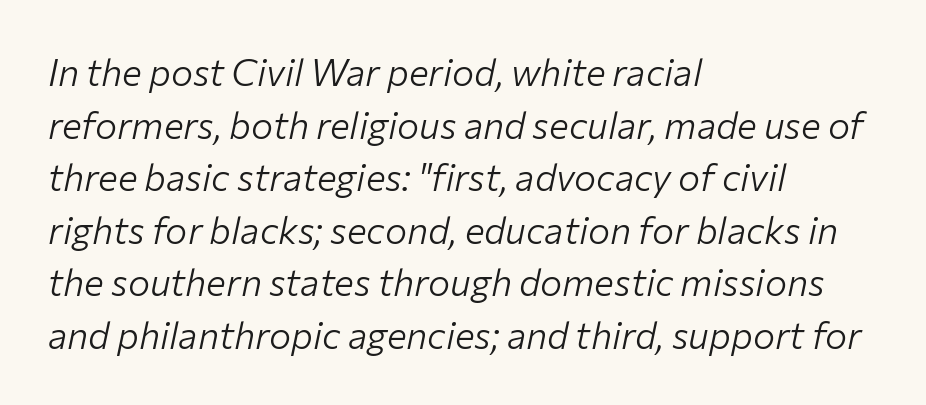
Proportional: the letters do not fall into vertical columns. In terms of posture, this sample is oblique. Look at the tracking — it's just the regular setting, nothing added. This sample is left-justified, so line endings fall wherever the words run out. The strip under each line holds only bare page. Quick note: interline space is typical.
